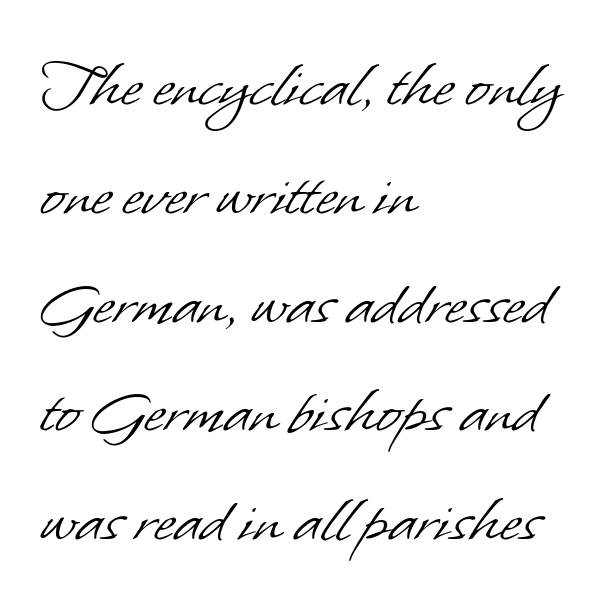
Q: Is the text bold? A: No.
Q: Is the typeface a serif or a sans-serif typeface? A: Sans-serif.
Q: Is the text underlined? A: No.
Q: How is the paragraph aligned? A: Left-aligned.
Q: Is the spacing between letters normal or unusually wide? A: Normal.
Q: Is the spacing between lines tight, normal or loose? A: Normal.
Q: Width (condensed, normal, or wide)? A: Normal.
Q: Stroke contrast? A: Low.
Q: x-height? A: Small.
Q: Monospaced? A: No.
